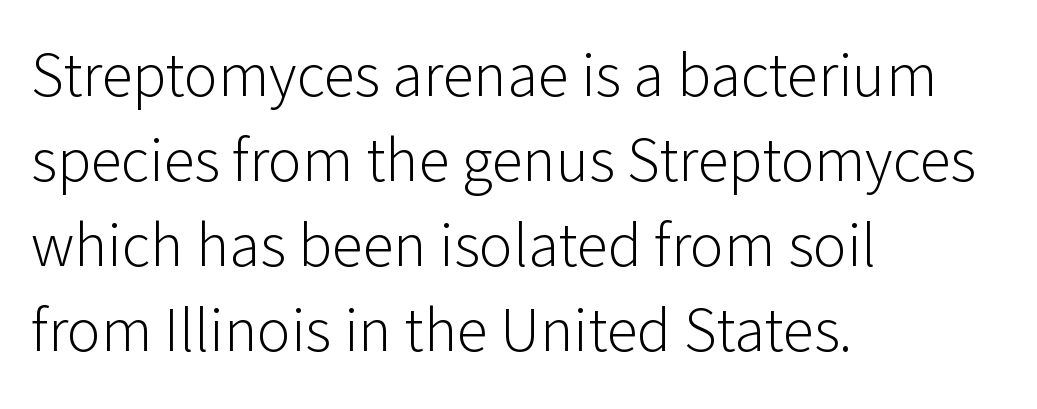
The image shows 63 px light sans-serif type, upright; set left-aligned, normal line spacing (1.35x), normal letter spacing, not underlined; low stroke contrast and a medium x-height.
